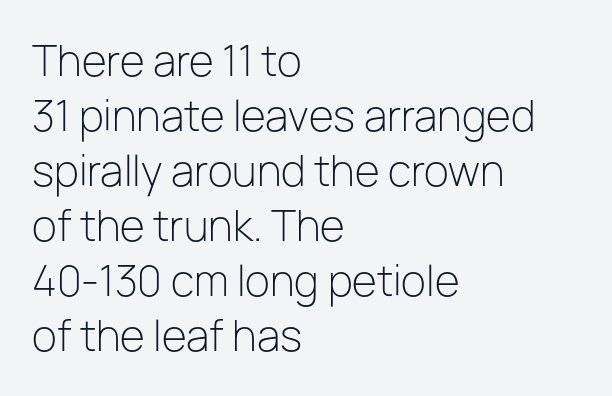
The image shows 41 px light sans-serif type, upright; set left-aligned, normal line spacing (1.34x), normal letter spacing, not underlined; low stroke contrast and a medium x-height.
